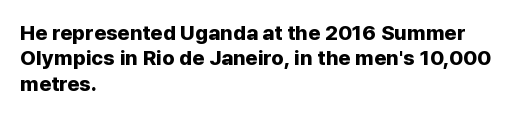
The image shows 21 px bold type, upright; set left-aligned, line spacing 1.21x, normal letter spacing, not underlined.
